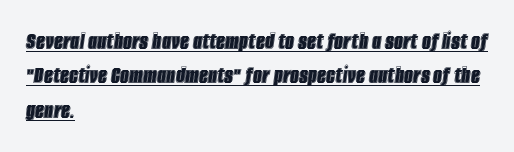
Tracking here is standard; glyphs follow each other at the usual distance. This sample is left-justified, so line endings fall wherever the words run out. These characters rest on top of a visible drawn line. Slanted lettering throughout.
